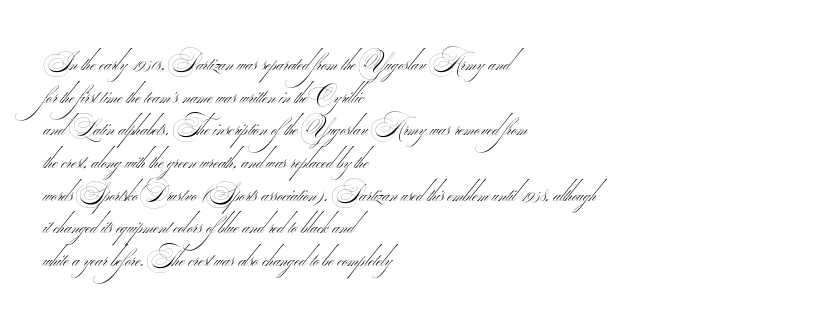
Q: Is the text bold? A: No.
Q: Is the text underlined? A: No.
Q: How is the paragraph aligned? A: Left-aligned.
Q: Is the spacing between letters normal or unusually wide? A: Normal.
Q: Is the spacing between lines tight, normal or loose? A: Normal.
